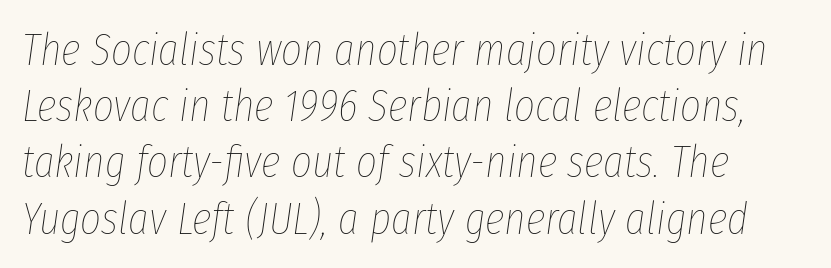
Q: Is the text bold? A: No.
Q: Is the text italic (slanted)? A: Yes, it leans right by about 8 degrees.
Q: Is the text underlined? A: No.
Q: How is the paragraph aligned? A: Left-aligned.
Q: Is the spacing between letters normal or unusually wide? A: Normal.
Q: Is the spacing between lines tight, normal or loose? A: Normal.
Q: Width (condensed, normal, or wide)? A: Condensed.
Q: Stroke contrast? A: Low.
Q: x-height? A: Medium.
Q: Monospaced? A: No.
